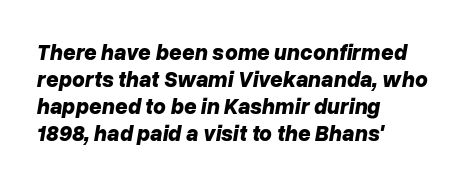
Q: Is the text bold? A: Yes.
Q: Is the text italic (slanted)? A: Yes, it leans right by about 10 degrees.
Q: Is the text underlined? A: No.
Q: How is the paragraph aligned? A: Left-aligned.
Q: Is the spacing between letters normal or unusually wide? A: Normal.
